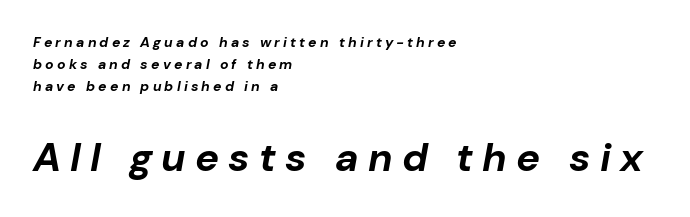
Compared with an ordinary text face, these strokes are far heavier — a full bold. A bare baseline throughout the passage. Horizontal alignment here is leftward, the default for most running prose. Line spacing here is normal.
